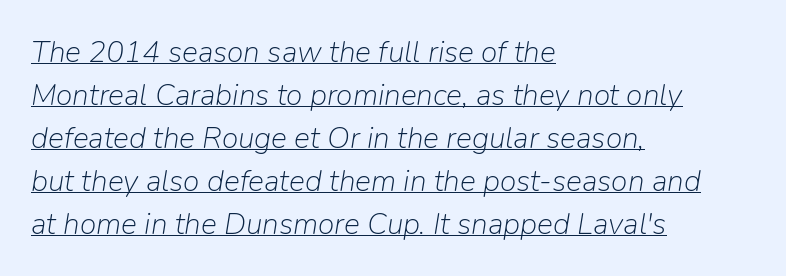
Q: Is the text bold? A: No.
Q: Is the text italic (slanted)? A: Yes, it leans right by about 9 degrees.
Q: Is the text underlined? A: Yes.
Q: How is the paragraph aligned? A: Left-aligned.
Q: Is the spacing between letters normal or unusually wide? A: Normal.
Q: Is the spacing between lines tight, normal or loose? A: Normal.
Q: Width (condensed, normal, or wide)? A: Normal.
Q: Stroke contrast? A: Low.
Q: x-height? A: Medium.
Q: Monospaced? A: No.
